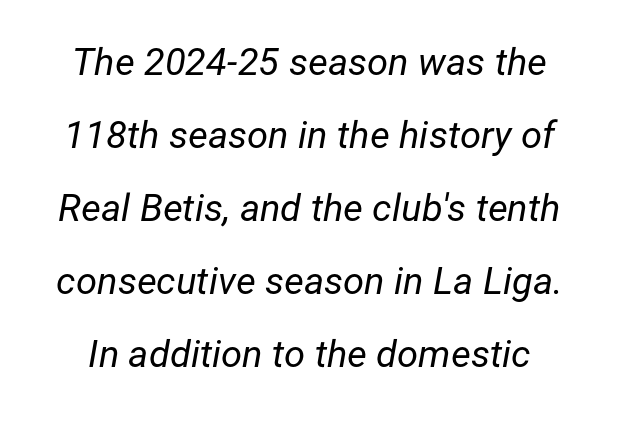
Q: Is the text bold? A: No.
Q: Is the text italic (slanted)? A: Yes, it leans right by about 12 degrees.
Q: Is the text underlined? A: No.
Q: Is the spacing between letters normal or unusually wide? A: Normal.
Q: Is the spacing between lines tight, normal or loose? A: Loose.
Q: Width (condensed, normal, or wide)? A: Normal.
Q: Stroke contrast? A: Low.
Q: x-height? A: Medium.
Q: Monospaced? A: No.
